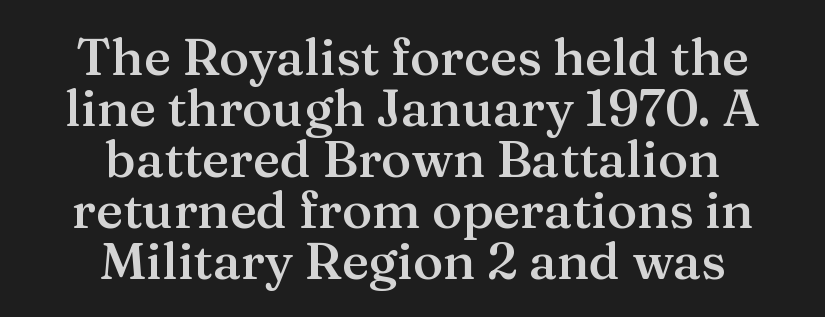
The rendering uses natural spacing where letterforms have individual widths. Leading is clearly below the norm, producing a dense column. Has an underline been added? It has not. The passage shown is typeset with a serif family. Caption: multi-line text, centered on the measure. Semibold letterforms, between regular and bold.
